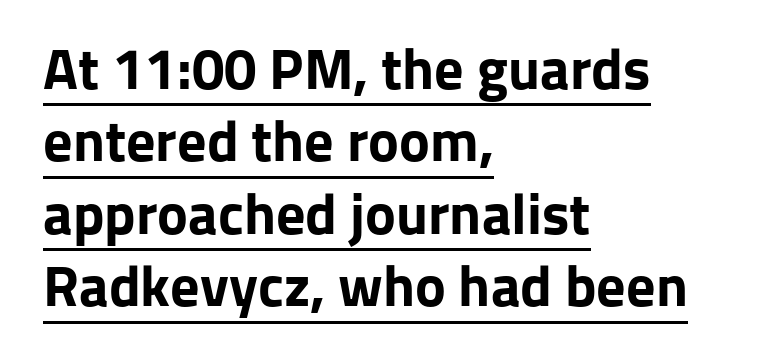
The passage shown has conventional tracking throughout. The designer left line spacing at the default. Students, observe the line beneath the letters — that is underlining. Unlike a traditional serif, this face leaves its strokes unadorned.
